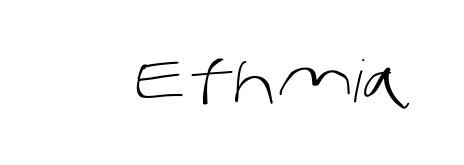
Q: Is the text bold? A: No.
Q: Is the typeface a serif or a sans-serif typeface? A: Sans-serif.
Q: Is the text underlined? A: No.
Q: Is the spacing between letters normal or unusually wide? A: Normal.
Q: Width (condensed, normal, or wide)? A: Normal.
Q: Stroke contrast? A: Low.
Q: x-height? A: Large.
Q: Monospaced? A: No.
